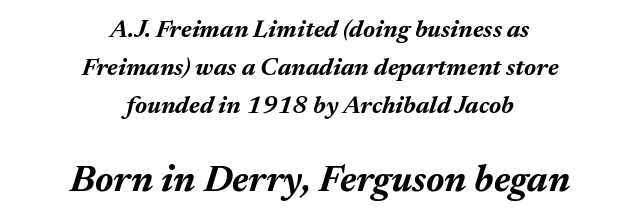
The image shows 38 px bold type, italic (leaning right); set centered, normal line spacing (1.53x), normal letter spacing, not underlined; the second (bottom) block is 1.52x larger; medium stroke contrast and a medium x-height.
